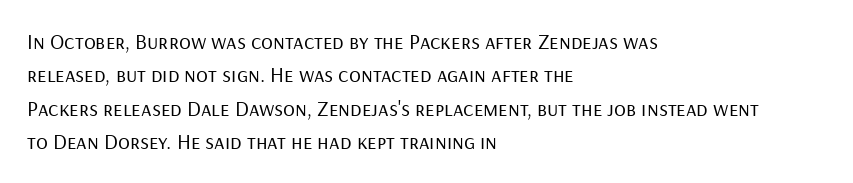
Summary of vertical rhythm: regular, with standard interline spacing. No extra ink here — the face is not bold. Quick note: not italic, upright. Horizontal alignment here is leftward, the default for most running prose.
